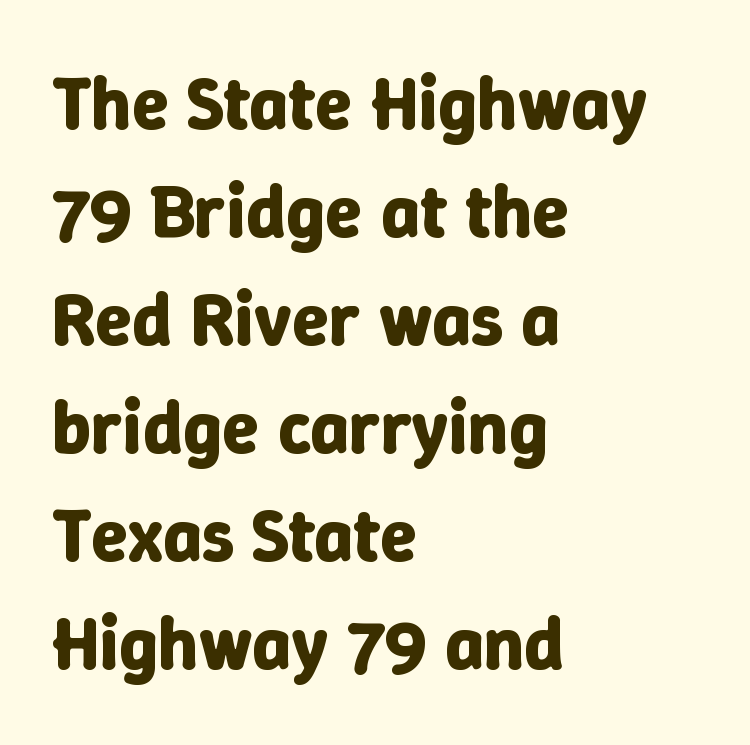
Notice how descenders clear the ascenders below comfortably — that's standard leading. Is the letter spacing exaggerated? No — it looks like the ordinary default. Each letter keeps its own natural width here, so spacing adapts to shape. The lines in this sample share a left origin and differ only in where they stop. Descender tails drop into unmarked territory. The typography opts for an upright posture over an oblique one.
